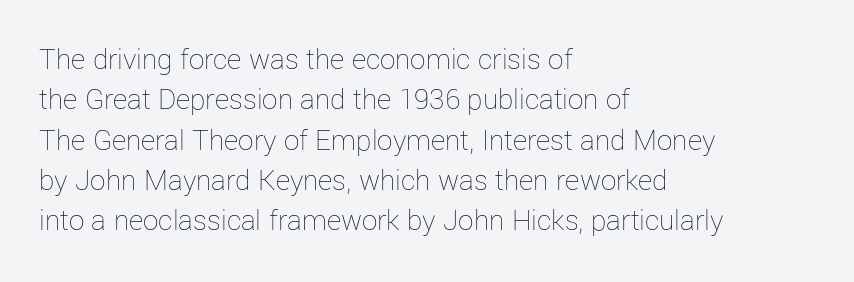
The image shows 31 px thin type, upright; set left-aligned, normal line spacing (1.3x), normal letter spacing, not underlined; low stroke contrast and a medium x-height.
